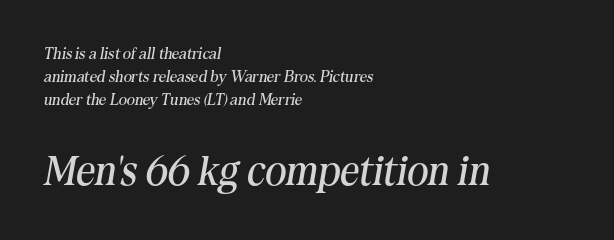
The image shows 41 px regular-weight serif type, italic (leaning right); set left-aligned, normal line spacing (1.44x), normal letter spacing, not underlined; the second (bottom) block is 2.56x larger; medium stroke contrast and a medium x-height.
